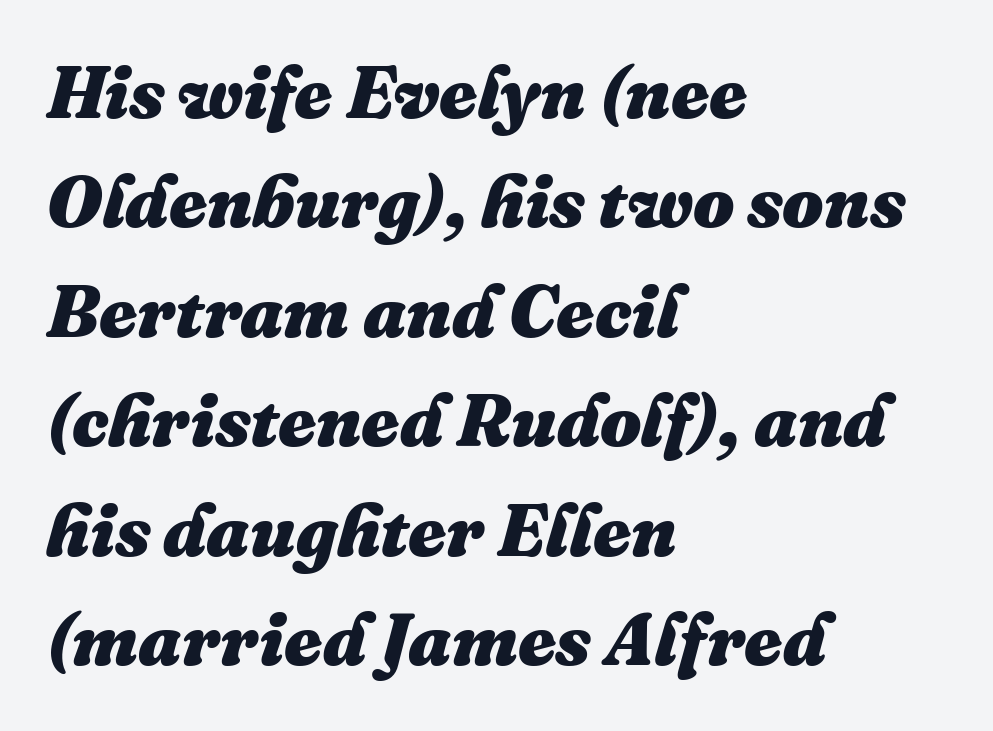
The image shows 73 px heavy type, italic (leaning right); set left-aligned, normal line spacing (1.5x), normal letter spacing, not underlined; medium stroke contrast and a medium x-height.
